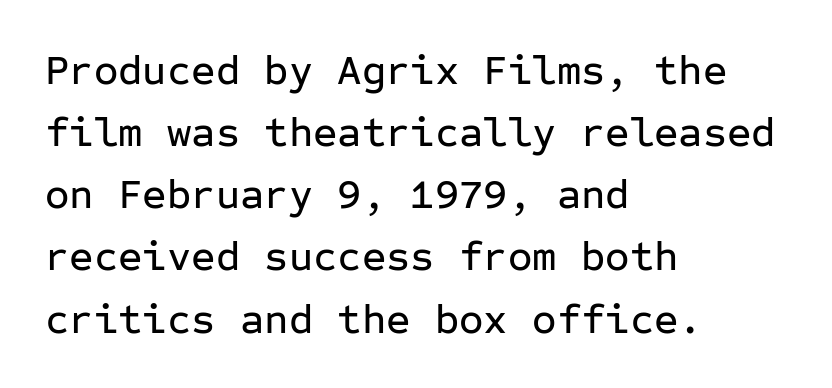
The compositor pushed each line to the left boundary. A typesetter would call this monospace, since all characters share one set width. Quick note: underline off. Every character sits straight up, as roman type does.
